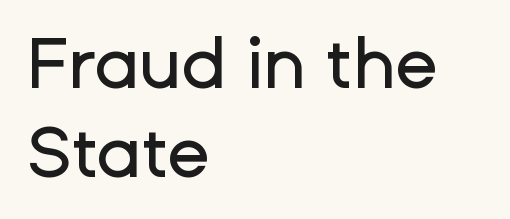
{"serif": "no", "italic": "no", "width": "normal", "stroke_contrast": "low", "x_height": "medium", "monospaced": "no", "underline": "no", "align": "left", "line_spacing": "normal", "line_spacing_ratio": 1.26, "letter_spacing": "normal", "letter_spacing_em": 0.0, "glyph_px": 71}
